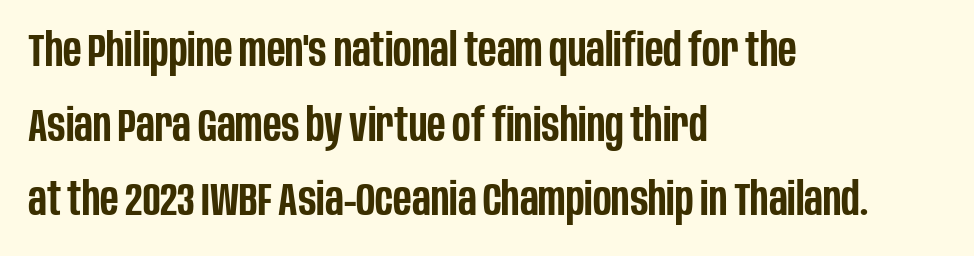
Q: Is the text bold? A: Semi-bold.
Q: Is the text italic (slanted)? A: No, it is upright.
Q: Is the typeface a serif or a sans-serif typeface? A: Sans-serif.
Q: Is the text underlined? A: No.
Q: How is the paragraph aligned? A: Left-aligned.
Q: Is the spacing between letters normal or unusually wide? A: Normal.
Q: Is the spacing between lines tight, normal or loose? A: Normal.
Q: Width (condensed, normal, or wide)? A: Condensed.
Q: Stroke contrast? A: Low.
Q: x-height? A: Large.
Q: Monospaced? A: No.
